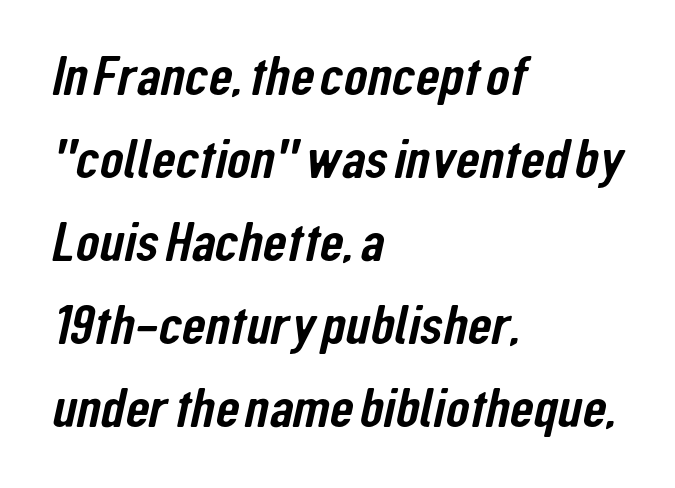
All the whitespace from short lines collects on the right. Each word holds together tightly as a unit, with standard inter-letter gaps. Line spacing here is normal. Underlining? Definitely not there.
